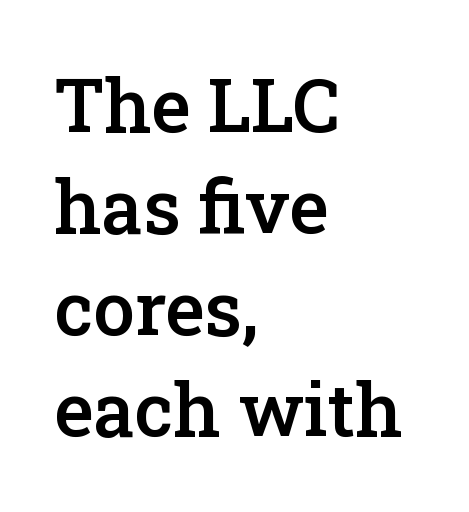
Q: Is the text bold? A: Semi-bold.
Q: Is the text italic (slanted)? A: No, it is upright.
Q: Is the typeface a serif or a sans-serif typeface? A: Serif.
Q: Is the text underlined? A: No.
Q: How is the paragraph aligned? A: Left-aligned.
Q: Is the spacing between letters normal or unusually wide? A: Normal.
Q: Is the spacing between lines tight, normal or loose? A: Normal.
Q: Width (condensed, normal, or wide)? A: Normal.
Q: Stroke contrast? A: Low.
Q: x-height? A: Medium.
Q: Monospaced? A: No.
